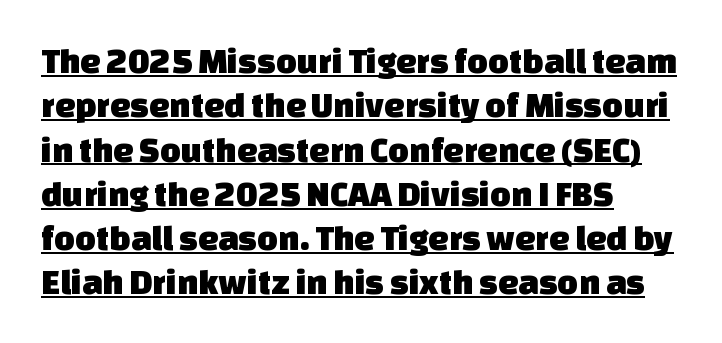
{"serif": "no", "width": "normal", "stroke_contrast": "low", "x_height": "large", "monospaced": "no", "underline": "yes", "align": "left", "line_spacing_ratio": 1.23, "letter_spacing": "normal", "letter_spacing_em": 0.0, "glyph_px": 36}
